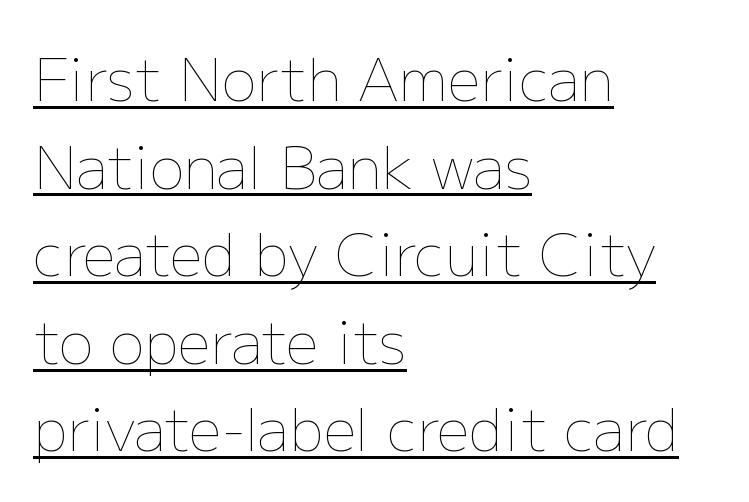
{"italic": "no", "bold": "no", "weight": "thin", "width": "normal", "stroke_contrast": "low", "x_height": "medium", "monospaced": "no", "underline": "yes", "align": "left", "line_spacing": "normal", "line_spacing_ratio": 1.51, "letter_spacing": "normal", "letter_spacing_em": 0.0, "glyph_px": 58}
